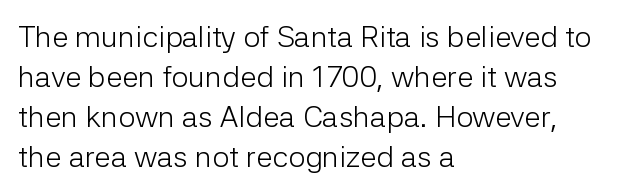
Descenders hang freely into open space. Is there any slant? The stems are plumb. A student would call this left alignment; a typographer would say flush left, rag right. The passage shown is typed in a proportional face where columns would drift. The designer left line spacing at the default.
